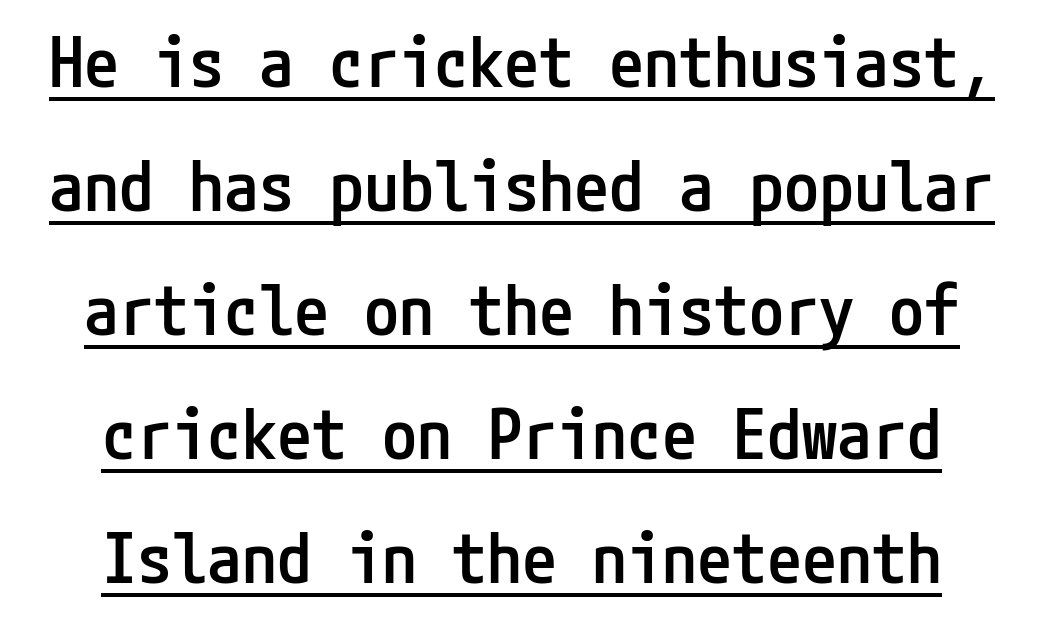
Q: Is the text bold? A: Semi-bold.
Q: Is the text italic (slanted)? A: No, it is upright.
Q: Is the typeface a serif or a sans-serif typeface? A: Sans-serif.
Q: Is the text underlined? A: Yes.
Q: How is the paragraph aligned? A: Centered.
Q: Is the spacing between letters normal or unusually wide? A: Normal.
Q: Width (condensed, normal, or wide)? A: Condensed.
Q: Stroke contrast? A: Low.
Q: x-height? A: Medium.
